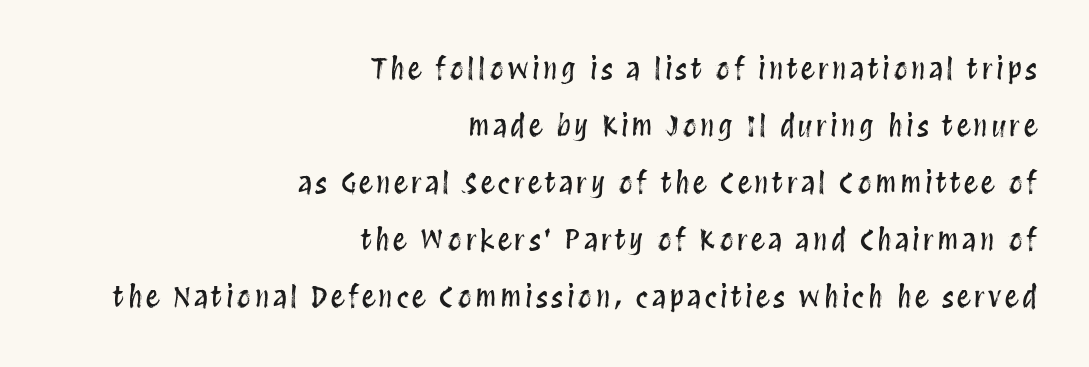
Q: Is the text italic (slanted)? A: No, it is upright.
Q: Is the text underlined? A: No.
Q: How is the paragraph aligned? A: Right-aligned.
Q: Is the spacing between lines tight, normal or loose? A: Loose.
Q: Width (condensed, normal, or wide)? A: Condensed.
Q: Stroke contrast? A: Medium.
Q: x-height? A: Large.
Q: Monospaced? A: No.
